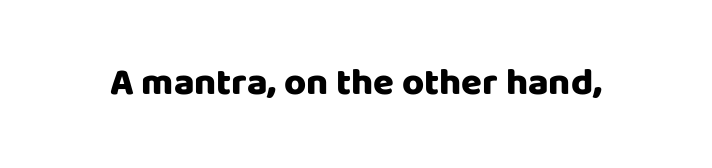
These words are printed bold, with thick strokes throughout. These lines are rendered in a variable-pitch font. Nobody touched the tracking dial on this one. The glyphs are unaccompanied by any horizontal stroke below them. Quick note: not italic, upright. To sum up the face: it is a sans, with no serifs.
